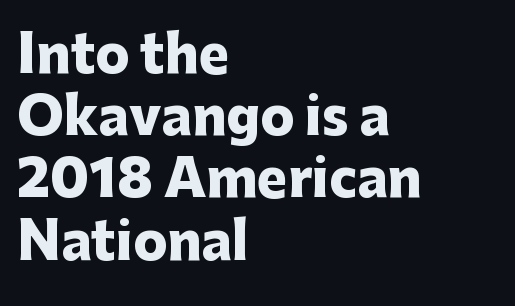
Q: Is the text bold? A: Yes.
Q: Is the text italic (slanted)? A: No, it is upright.
Q: Is the typeface a serif or a sans-serif typeface? A: Sans-serif.
Q: Is the text underlined? A: No.
Q: How is the paragraph aligned? A: Left-aligned.
Q: Is the spacing between letters normal or unusually wide? A: Normal.
Q: Width (condensed, normal, or wide)? A: Normal.
Q: Stroke contrast? A: Low.
Q: x-height? A: Medium.
Q: Monospaced? A: No.
